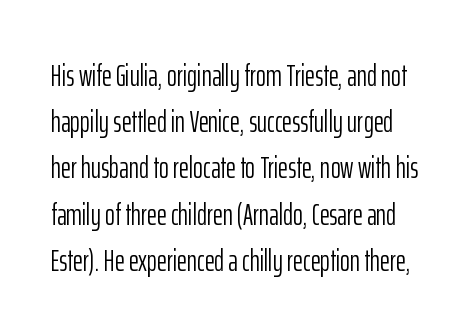
Q: Is the text bold? A: No.
Q: Is the text italic (slanted)? A: No, it is upright.
Q: Is the typeface a serif or a sans-serif typeface? A: Sans-serif.
Q: Is the text underlined? A: No.
Q: Is the spacing between letters normal or unusually wide? A: Normal.
Q: Is the spacing between lines tight, normal or loose? A: Normal.
Q: Width (condensed, normal, or wide)? A: Condensed.
Q: Stroke contrast? A: Low.
Q: x-height? A: Medium.
Q: Monospaced? A: No.
